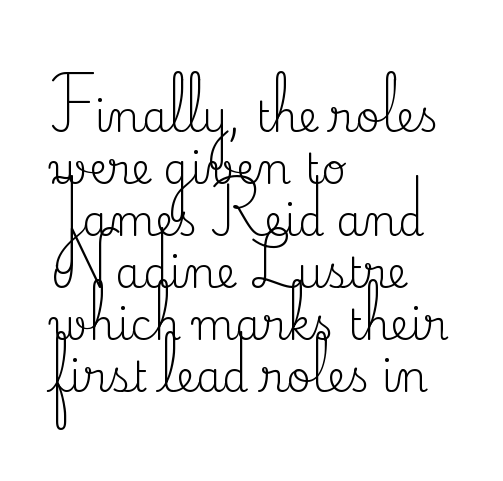
Nothing unusual about the tracking: characters are spaced as the font intends. Little horizontal feet cap the strokes, marking this as serif type. The letters stand straight up with perfectly vertical stems. Descender tails drop into unmarked territory.
